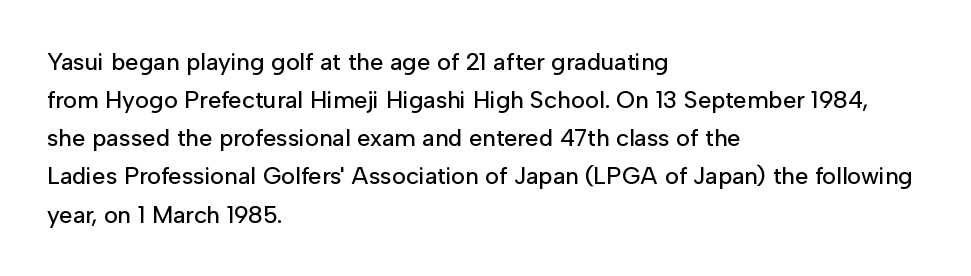
Q: Is the text italic (slanted)? A: No, it is upright.
Q: Is the text underlined? A: No.
Q: How is the paragraph aligned? A: Left-aligned.
Q: Is the spacing between letters normal or unusually wide? A: Normal.
Q: Is the spacing between lines tight, normal or loose? A: Normal.
